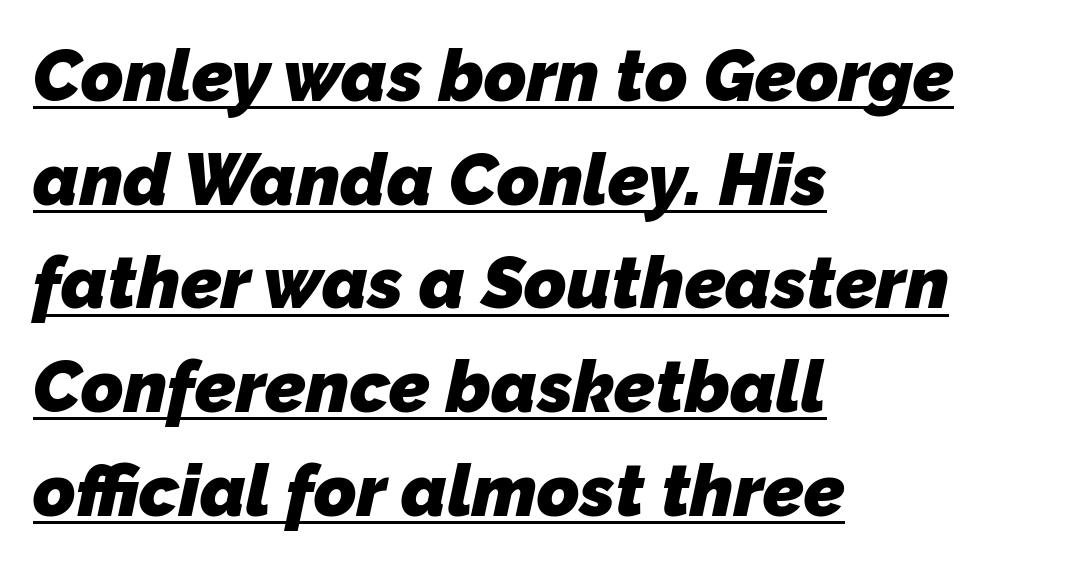
Q: Is the text bold? A: Yes.
Q: Is the typeface a serif or a sans-serif typeface? A: Sans-serif.
Q: Is the text underlined? A: Yes.
Q: How is the paragraph aligned? A: Left-aligned.
Q: Is the spacing between letters normal or unusually wide? A: Normal.
Q: Is the spacing between lines tight, normal or loose? A: Normal.
Q: Width (condensed, normal, or wide)? A: Normal.
Q: Stroke contrast? A: Low.
Q: x-height? A: Medium.
Q: Monospaced? A: No.
